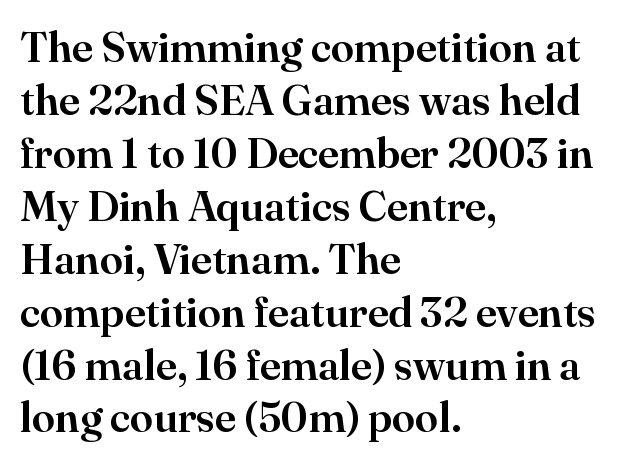
Q: Is the text italic (slanted)? A: No, it is upright.
Q: Is the typeface a serif or a sans-serif typeface? A: Serif.
Q: Is the text underlined? A: No.
Q: How is the paragraph aligned? A: Left-aligned.
Q: Is the spacing between letters normal or unusually wide? A: Normal.
Q: Is the spacing between lines tight, normal or loose? A: Normal.
Q: Width (condensed, normal, or wide)? A: Normal.
Q: Stroke contrast? A: High.
Q: x-height? A: Small.
Q: Monospaced? A: No.
